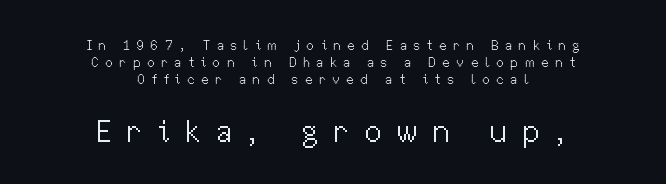
The image shows 32 px light sans-serif type, upright; set centered, line spacing 1.23x, unusually wide letter spacing (+0.45 em), not underlined; the second (bottom) block is 2.29x larger; medium stroke contrast and a medium x-height.
